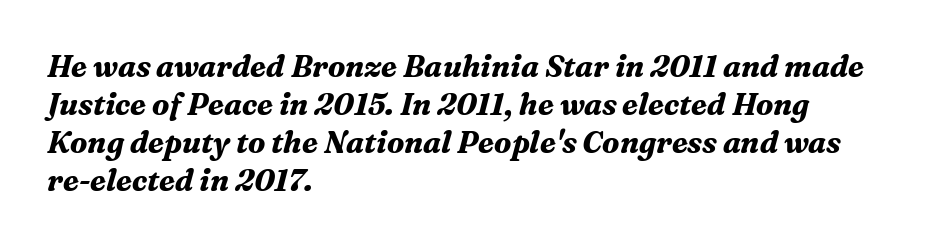
Notice how the stems are inclined rather than vertical — that's the hallmark of italics. The passage shown has conventional tracking throughout. On the weight axis this lands at bold, roughly 700. Each letter's strokes conclude with small projecting serifs. Proportional: the letters do not fall into vertical columns. Beneath every word, the page is bare.
